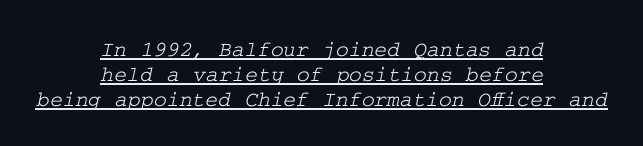
{"underline": "yes", "align": "center", "line_spacing": "tight", "line_spacing_ratio": 1.13, "letter_spacing": "normal", "letter_spacing_em": 0.0, "glyph_px": 22}
